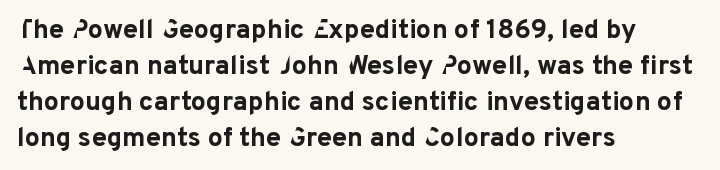
{"italic": "no", "bold": "yes", "underline": "no", "align": "left", "line_spacing": "normal", "line_spacing_ratio": 1.33, "letter_spacing": "normal", "letter_spacing_em": 0.0, "glyph_px": 27}
